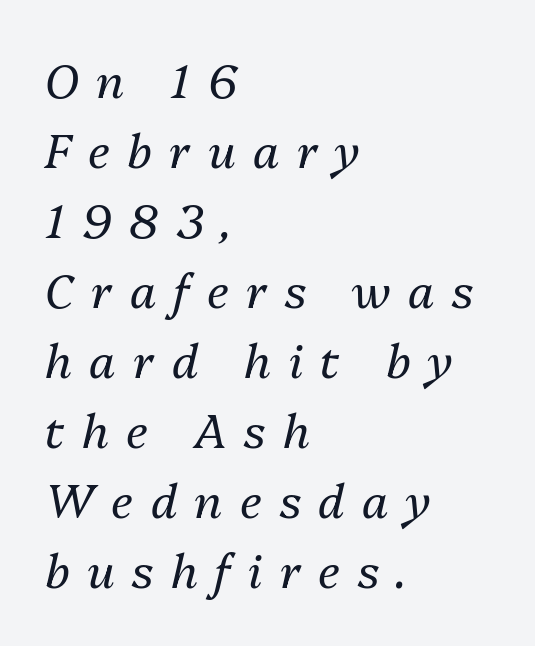
{"italic": "yes", "lean": "right", "slant_degrees": 13, "bold": "no", "weight": "regular", "width": "normal", "stroke_contrast": "medium", "x_height": "medium", "monospaced": "no", "underline": "no", "align": "left", "line_spacing": "normal", "line_spacing_ratio": 1.49, "letter_spacing": "wide", "letter_spacing_em": 0.37, "glyph_px": 47}
